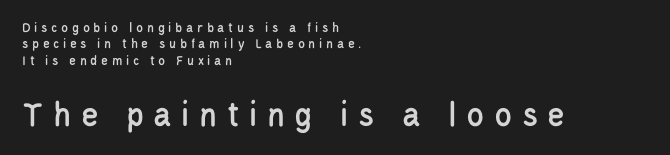
The image shows 36 px condensed sans-serif type, upright; set left-aligned, line spacing 1.17x, unusually wide letter spacing (+0.26 em), not underlined; the second (bottom) block is 2.57x larger; low stroke contrast and a large x-height.
